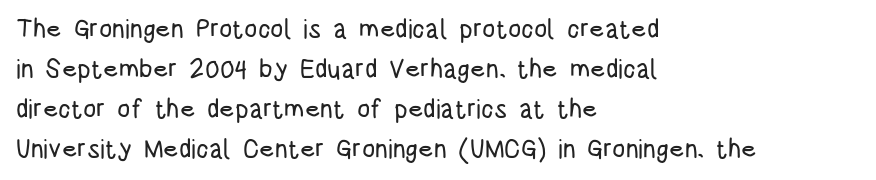
Descender tails drop into unmarked territory. Each word holds together tightly as a unit, with standard inter-letter gaps. Style check: upright. A student would call this left alignment; a typographer would say flush left, rag right. If you measured baseline to baseline, you'd find a middling distance.
